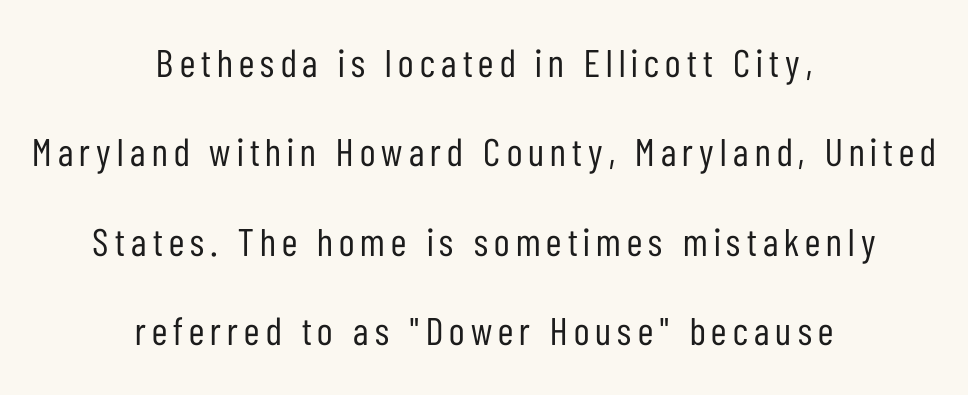
Q: Is the text bold? A: No.
Q: Is the text italic (slanted)? A: No, it is upright.
Q: Is the typeface a serif or a sans-serif typeface? A: Sans-serif.
Q: Is the text underlined? A: No.
Q: How is the paragraph aligned? A: Centered.
Q: Is the spacing between lines tight, normal or loose? A: Loose.
Q: Width (condensed, normal, or wide)? A: Condensed.
Q: Stroke contrast? A: Low.
Q: x-height? A: Medium.
Q: Monospaced? A: No.
